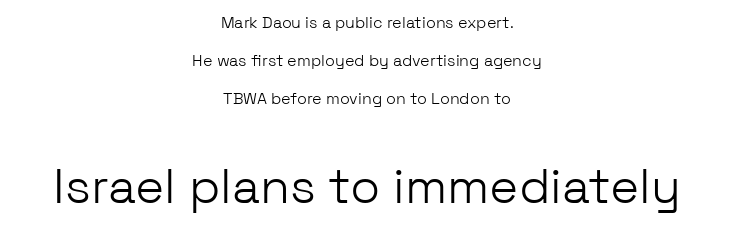
The image shows 49 px light sans-serif type, upright; set centered, loose line spacing (2.36x), normal letter spacing, not underlined; the second (bottom) block is 3.06x larger; low stroke contrast and a medium x-height.
